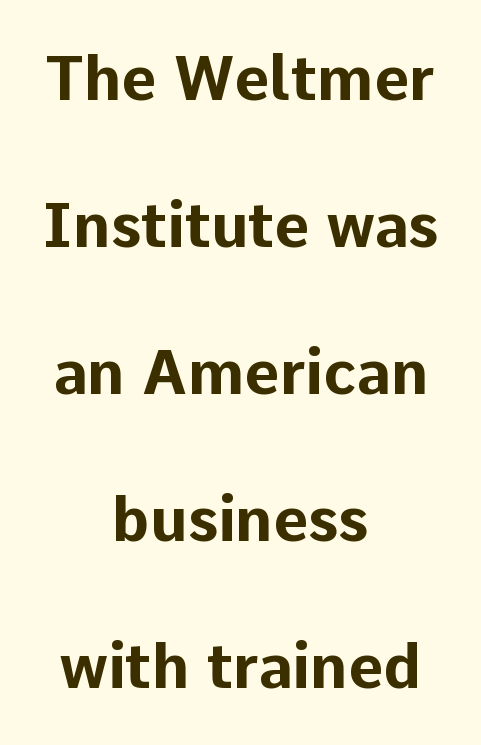
The image shows 61 px bold sans-serif type, upright; set centered, loose line spacing (2.41x), normal letter spacing, not underlined; low stroke contrast and a medium x-height.
